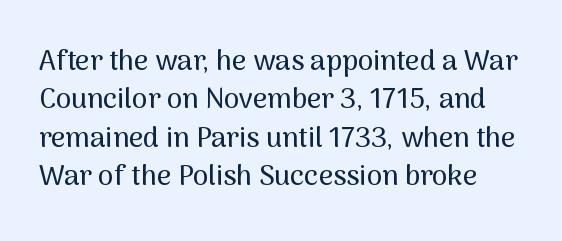
Unmarked baselines from the first word to the last. This block has exactly the height ordinary leading produces. This sample uses plain, unmodified letter spacing. This sample has the flowing, uneven cadence of proportional lettering. Italic? Not at all — the glyphs are vertical.
